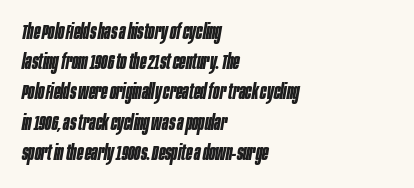
{"italic": "yes", "lean": "right", "slant_degrees": 10, "bold": "yes", "underline": "no", "align": "left", "line_spacing": "normal", "line_spacing_ratio": 1.44, "letter_spacing": "normal", "letter_spacing_em": 0.0, "glyph_px": 21}
